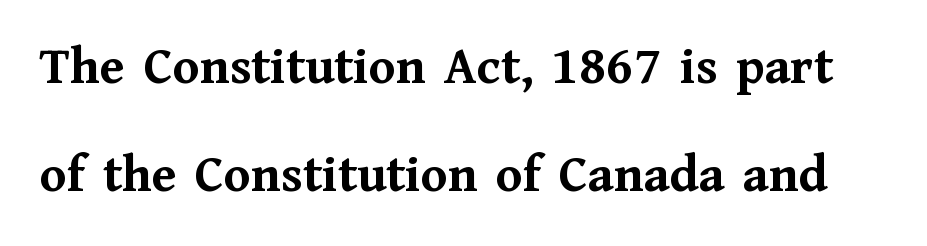
The image shows 54 px semibold serif type, upright; set loose line spacing (2.0x), normal letter spacing, not underlined; medium stroke contrast and a medium x-height.
